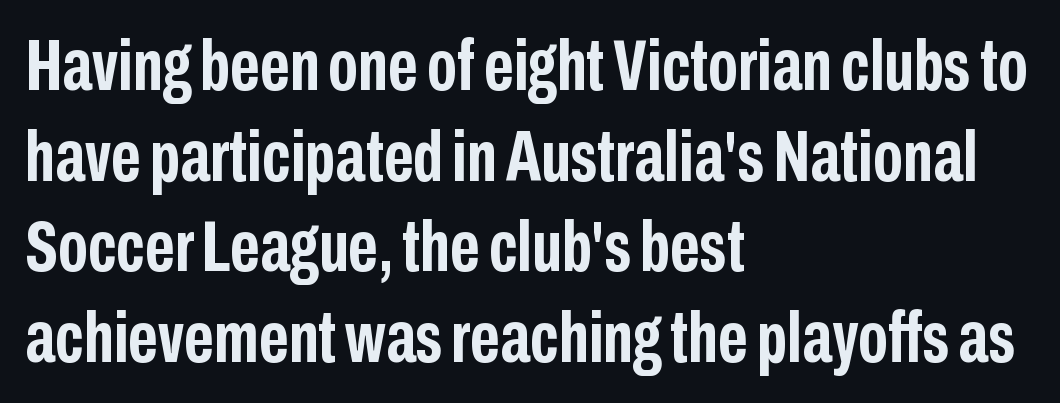
The image shows 73 px semibold, condensed sans-serif type, upright; set left-aligned, line spacing 1.24x, normal letter spacing, not underlined; low stroke contrast and a medium x-height.
